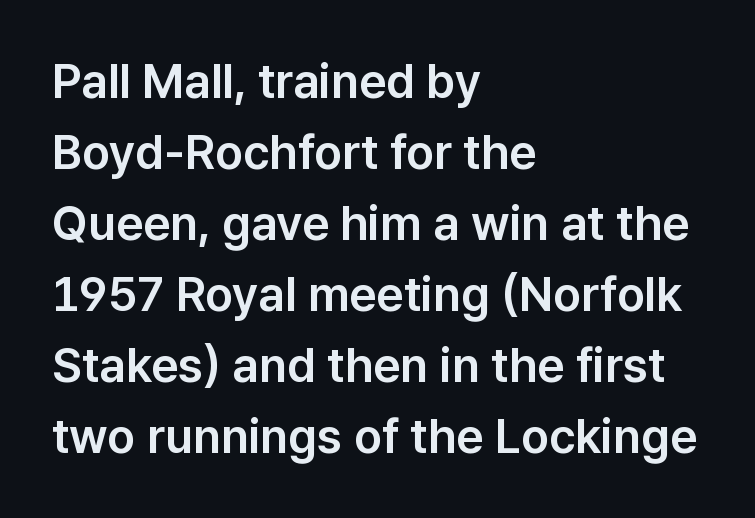
The image shows 48 px sans-serif type, upright; set left-aligned, normal line spacing (1.48x), normal letter spacing, not underlined; low stroke contrast and a medium x-height.
